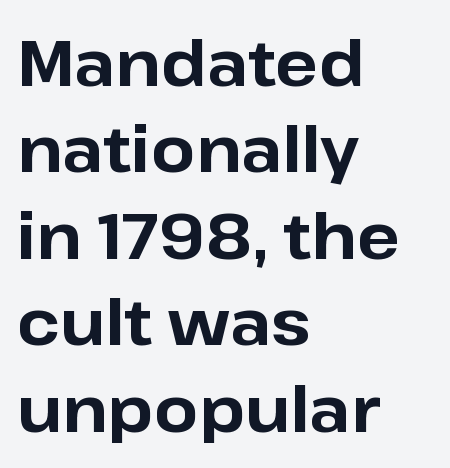
{"serif": "no", "italic": "no", "bold": "yes", "weight": "bold", "width": "normal", "stroke_contrast": "low", "x_height": "medium", "monospaced": "no", "underline": "no", "align": "left", "line_spacing": "normal", "line_spacing_ratio": 1.35, "letter_spacing": "normal", "letter_spacing_em": 0.0, "glyph_px": 64}
